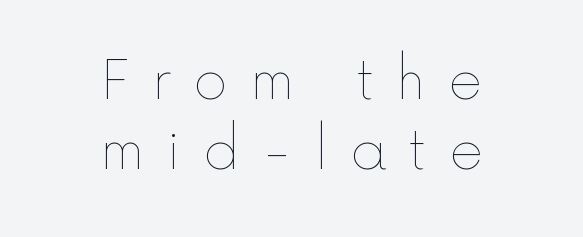
Does the lettering tilt? It doesn't — this is upright. The words here are not underlined. Compared with typical body copy, the letter spacing here is much looser. Here the designer chose a conventional face with non-uniform glyph widths.
